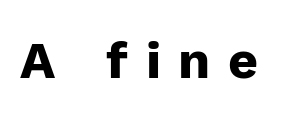
Q: Is the text bold? A: Yes.
Q: Is the text italic (slanted)? A: No, it is upright.
Q: Is the typeface a serif or a sans-serif typeface? A: Sans-serif.
Q: Is the text underlined? A: No.
Q: Is the spacing between letters normal or unusually wide? A: Unusually wide.
Q: Width (condensed, normal, or wide)? A: Normal.
Q: Stroke contrast? A: Low.
Q: x-height? A: Medium.
Q: Monospaced? A: No.
